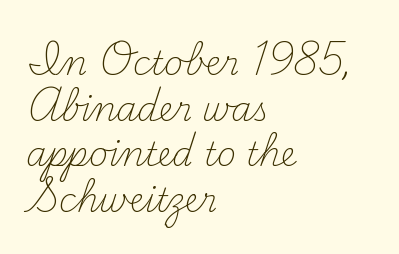
The image shows 33 px light type; set left-aligned, normal line spacing (1.38x), normal letter spacing, not underlined; medium stroke contrast and a small x-height.
